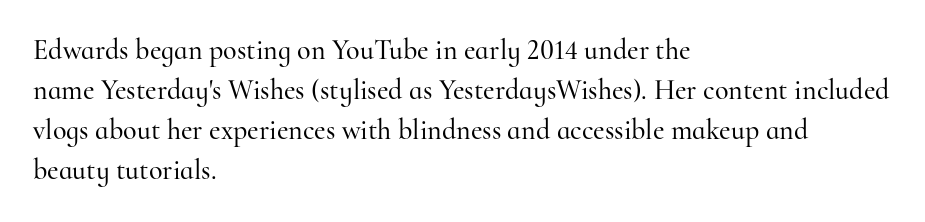
How would I describe the line gaps? Plain and ordinary. The letters advance in unequal steps, a hallmark of proportional type. Honestly, there is no underline to notice here at all. Typographically, this falls in the serif category.
